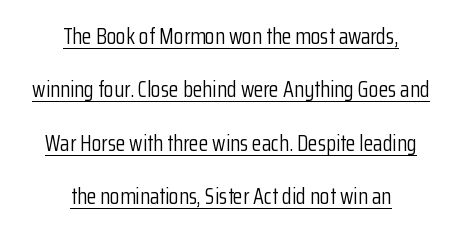
Underlined type. Tracking here is standard; glyphs follow each other at the usual distance. The lettering stays uniformly vertical, giving the passage a roman look. Notice how the passage keeps no hard edge, just a central spine. The letters look calm and open, with moderate or lighter stems. Airy leading.
